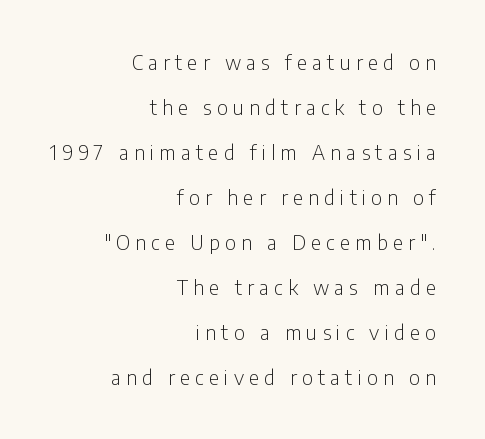
Characters follow at a spacing far wider than the type designer built in. The paragraph has a hard right edge and a soft left edge. The weight would be labelled regular, book, light, or lighter still. The font's upright variant was chosen for this text. Any mark beneath the type? The region is blank. Whoever set this chose breathing room over compactness in the vertical rhythm.
